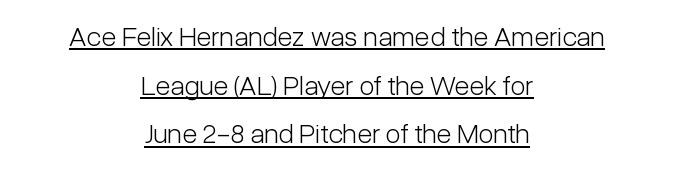
The image shows 28 px light, condensed sans-serif type, upright; set centered, line spacing 1.74x, normal letter spacing, underlined; low stroke contrast and a medium x-height.
